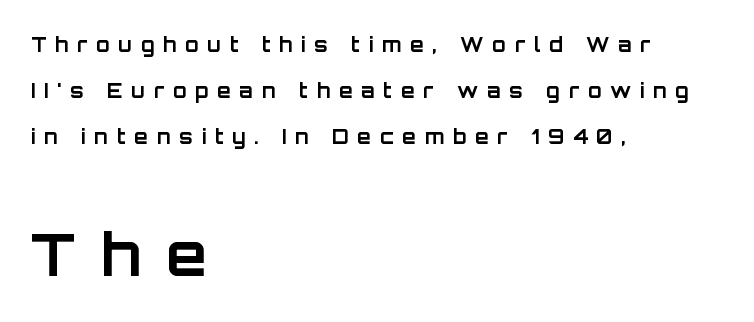
A typesetter would label this face a sans. This is heavy type, rendered in bold. Is the lower block the larger one? Yes — the lower block carries the bigger type. Characters follow at a spacing far wider than the type designer built in.
